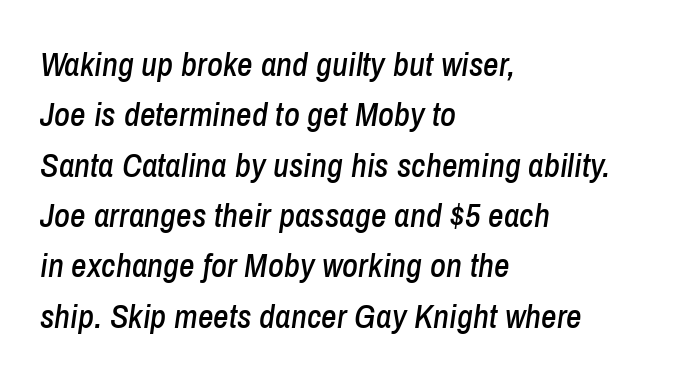
The image shows 34 px condensed type, italic (leaning right); set left-aligned, normal line spacing (1.48x), normal letter spacing, not underlined; low stroke contrast and a medium x-height.
